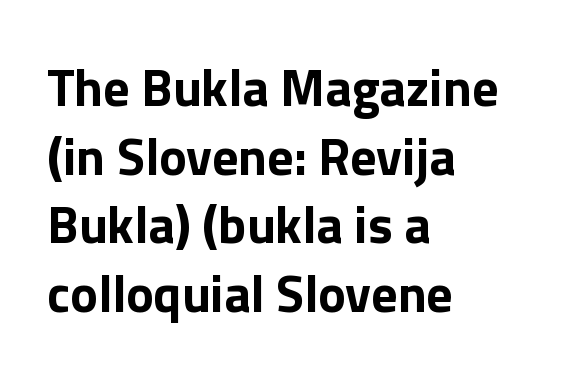
{"serif": "no", "italic": "no", "bold": "yes", "weight": "bold", "width": "normal", "x_height": "medium", "monospaced": "no", "underline": "no", "align": "left", "line_spacing": "normal", "line_spacing_ratio": 1.32, "letter_spacing": "normal", "letter_spacing_em": 0.0, "glyph_px": 52}
